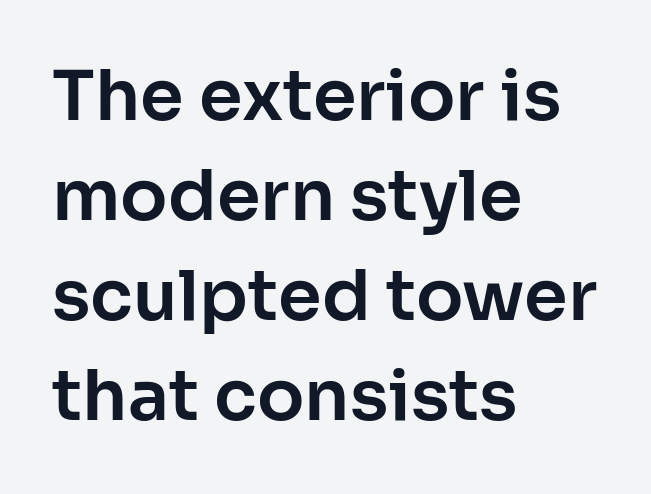
Q: Is the text italic (slanted)? A: No, it is upright.
Q: Is the typeface a serif or a sans-serif typeface? A: Sans-serif.
Q: Is the text underlined? A: No.
Q: How is the paragraph aligned? A: Left-aligned.
Q: Is the spacing between letters normal or unusually wide? A: Normal.
Q: Is the spacing between lines tight, normal or loose? A: Normal.
Q: Width (condensed, normal, or wide)? A: Normal.
Q: Stroke contrast? A: Low.
Q: x-height? A: Medium.
Q: Monospaced? A: No.
